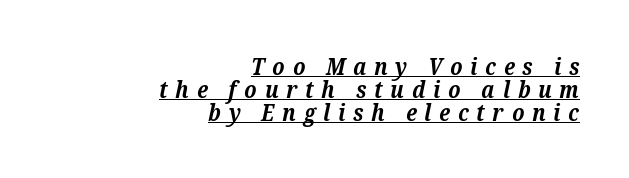
Characters are canted at an angle relative to the baseline's perpendicular. The strokes are fattened all the way to bold. The leading is snug, giving the passage a crowded texture. You can see a thin bar hugging the bottom of the glyphs. There is plenty of visible air inserted between adjacent glyphs.
